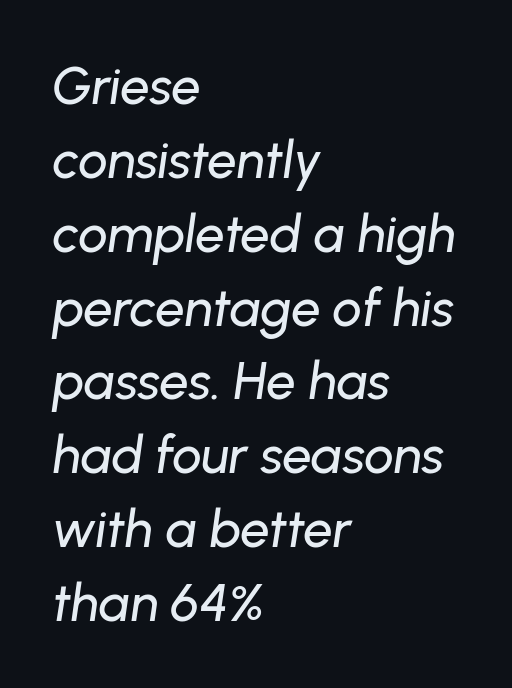
Q: Is the text italic (slanted)? A: Yes, it leans right by about 8 degrees.
Q: Is the text underlined? A: No.
Q: How is the paragraph aligned? A: Left-aligned.
Q: Is the spacing between letters normal or unusually wide? A: Normal.
Q: Is the spacing between lines tight, normal or loose? A: Normal.
Q: Width (condensed, normal, or wide)? A: Normal.
Q: Stroke contrast? A: Low.
Q: x-height? A: Medium.
Q: Monospaced? A: No.
